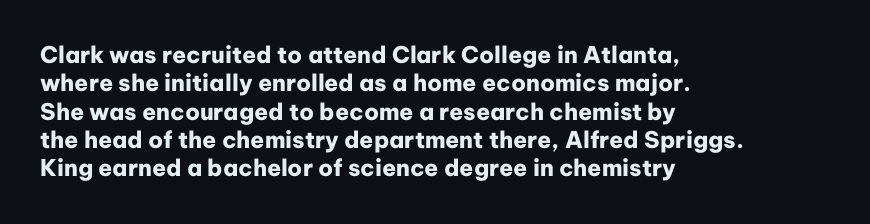
The image shows 23 px bold type, upright; set left-aligned, line spacing 1.23x, normal letter spacing, not underlined.
